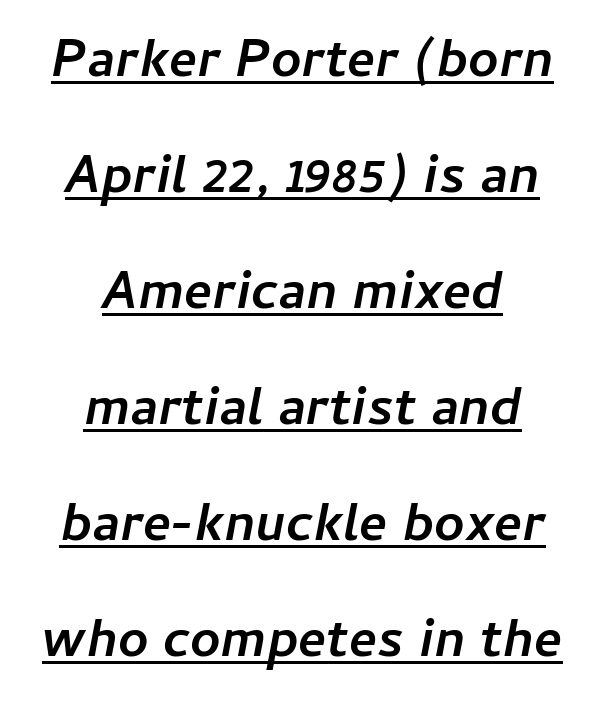
Q: Is the text bold? A: Yes.
Q: Is the text italic (slanted)? A: Yes, it leans right by about 11 degrees.
Q: Is the text underlined? A: Yes.
Q: How is the paragraph aligned? A: Centered.
Q: Is the spacing between letters normal or unusually wide? A: Normal.
Q: Is the spacing between lines tight, normal or loose? A: Loose.
Q: Width (condensed, normal, or wide)? A: Normal.
Q: Stroke contrast? A: Low.
Q: x-height? A: Medium.
Q: Monospaced? A: No.
